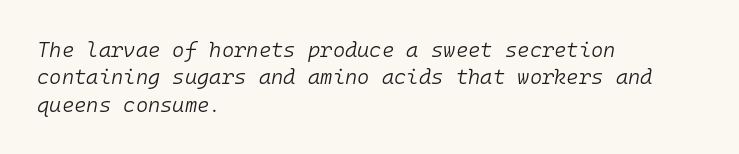
{"italic": "yes", "lean": "right", "slant_degrees": 10, "bold": "no", "underline": "no", "align": "left", "line_spacing": "normal", "line_spacing_ratio": 1.3, "letter_spacing": "normal", "letter_spacing_em": 0.0, "glyph_px": 21}
